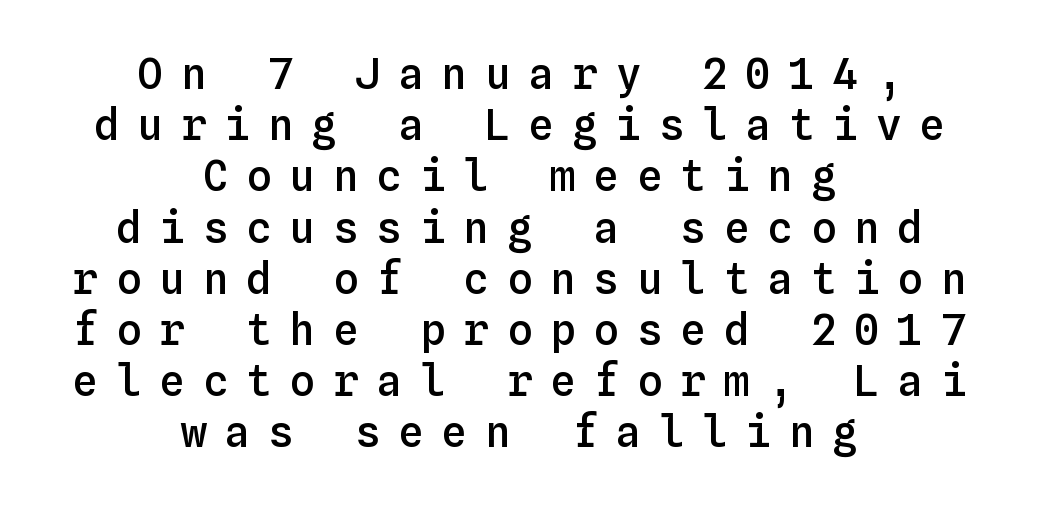
{"italic": "no", "bold": "semi", "weight": "semibold", "width": "normal", "stroke_contrast": "low", "x_height": "medium", "monospaced": "yes", "underline": "no", "align": "center", "line_spacing_ratio": 1.19, "letter_spacing": "wide", "letter_spacing_em": 0.41, "glyph_px": 43}
